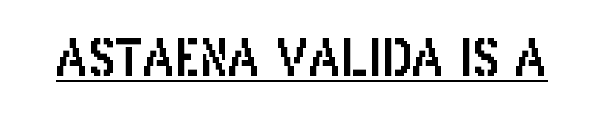
Notice how the stems are strictly vertical — no italics here. Looks like regular typesetting: each glyph gets only the width it needs. What kind of face is this? One without serifs — a sans. The typesetter has applied underlining to the passage shown. The tracking reads as untouched default to a designer's eye.
